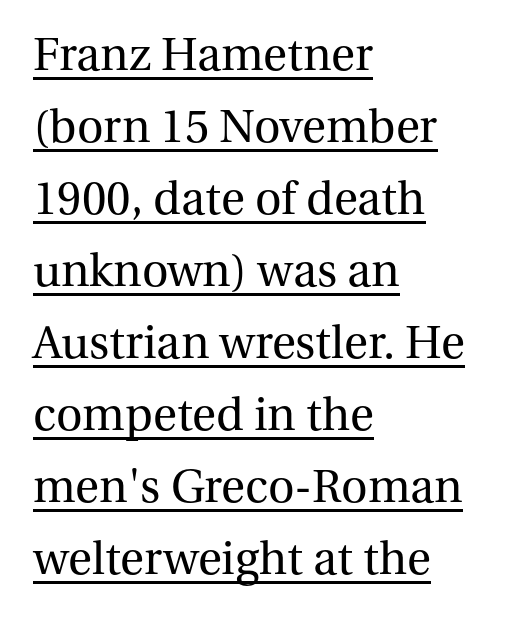
{"serif": "yes", "italic": "no", "bold": "no", "weight": "regular", "width": "normal", "stroke_contrast": "medium", "x_height": "medium", "monospaced": "no", "underline": "yes", "align": "left", "line_spacing": "normal", "line_spacing_ratio": 1.47, "letter_spacing": "normal", "letter_spacing_em": 0.0, "glyph_px": 49}
